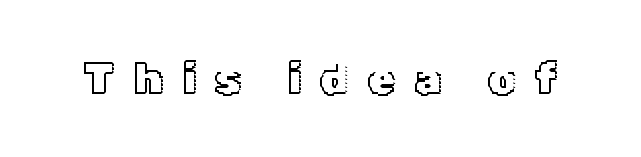
The image shows 44 px text type, upright; set unusually wide letter spacing (+0.43 em), not underlined; a medium x-height.
